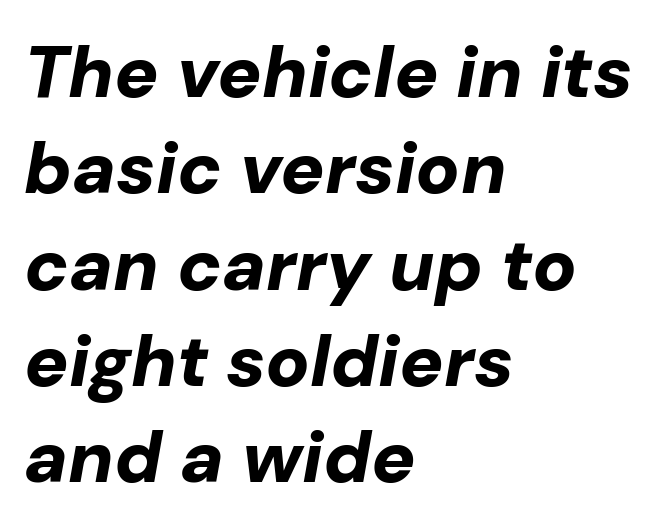
Q: Is the text bold? A: Yes.
Q: Is the text italic (slanted)? A: Yes, it leans right by about 10 degrees.
Q: Is the text underlined? A: No.
Q: How is the paragraph aligned? A: Left-aligned.
Q: Is the spacing between letters normal or unusually wide? A: Normal.
Q: Is the spacing between lines tight, normal or loose? A: Normal.
Q: Width (condensed, normal, or wide)? A: Normal.
Q: Stroke contrast? A: Low.
Q: x-height? A: Medium.
Q: Monospaced? A: No.
